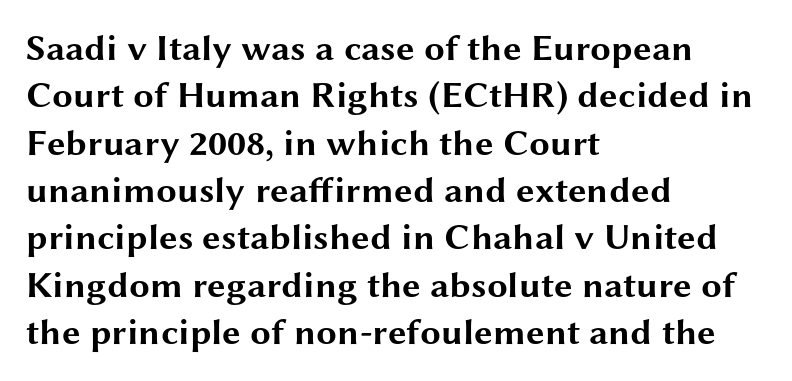
{"serif": "no", "italic": "no", "bold": "yes", "weight": "bold", "width": "wide", "stroke_contrast": "medium", "x_height": "medium", "monospaced": "no", "underline": "no", "align": "left", "line_spacing": "normal", "line_spacing_ratio": 1.28, "letter_spacing": "normal", "letter_spacing_em": 0.0, "glyph_px": 37}
